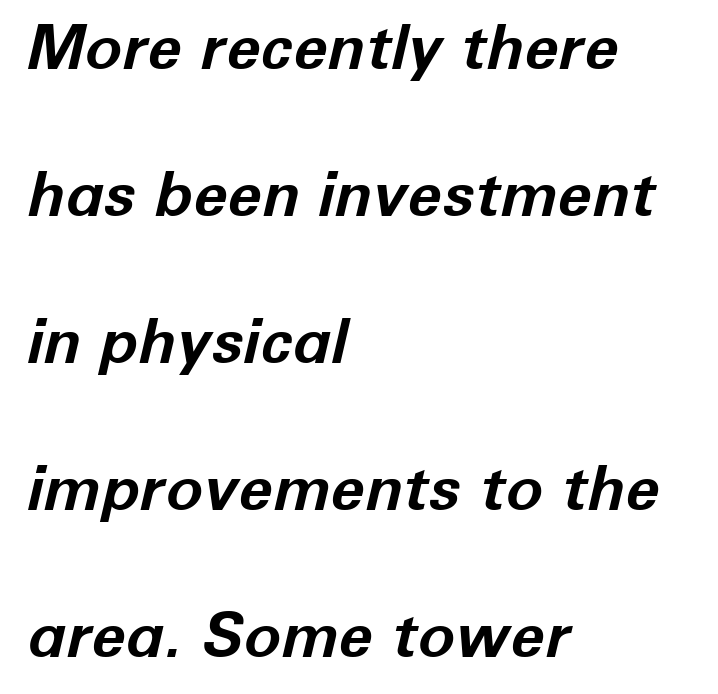
{"italic": "yes", "lean": "right", "slant_degrees": 12, "bold": "yes", "weight": "bold", "width": "normal", "stroke_contrast": "low", "x_height": "medium", "monospaced": "no", "underline": "no", "align": "left", "line_spacing": "loose", "line_spacing_ratio": 2.37, "letter_spacing": "normal", "letter_spacing_em": 0.0, "glyph_px": 62}
